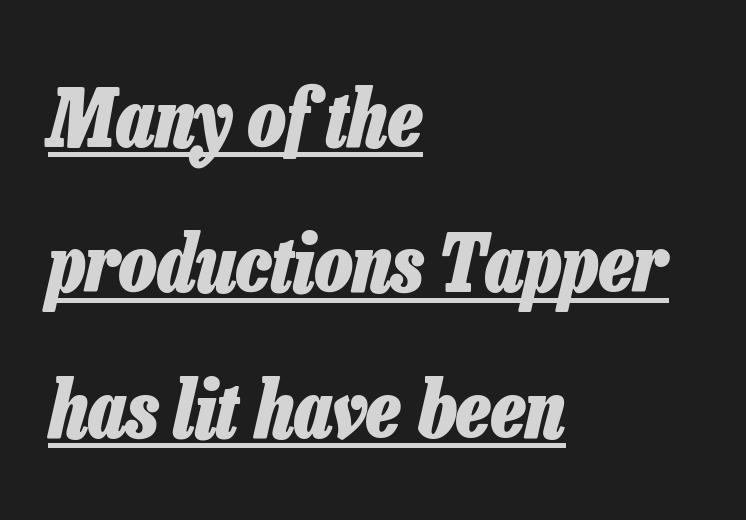
The image shows 79 px heavy, condensed type, italic (leaning right); set left-aligned, line spacing 1.84x, normal letter spacing, underlined; low stroke contrast and a medium x-height.
